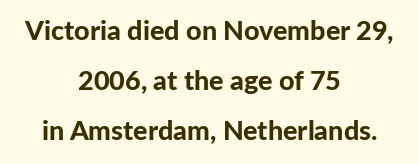
Q: Is the text bold? A: Yes.
Q: Is the text italic (slanted)? A: No, it is upright.
Q: Is the text underlined? A: No.
Q: How is the paragraph aligned? A: Centered.
Q: Is the spacing between letters normal or unusually wide? A: Normal.
